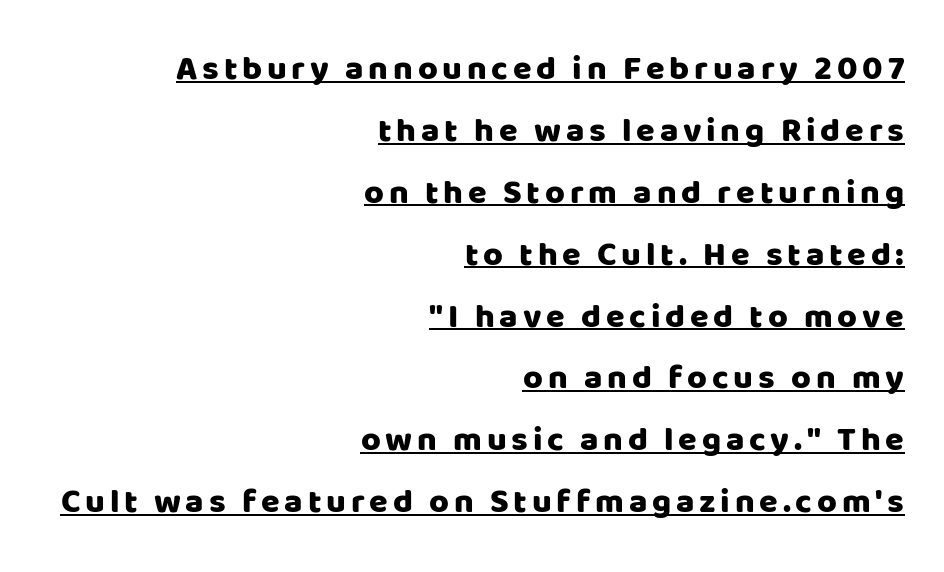
Stroke terminals: plain, sans-serif. A rule runs beneath these lines of type. These lines are rendered in a variable-pitch font. The text block is weighted toward the right margin, trailing off unevenly leftward. Tall strokes in this sample are plumb rather than angled.
